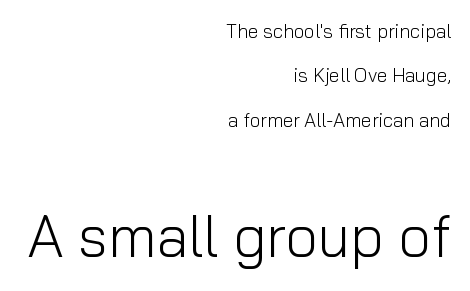
The image shows 58 px light sans-serif type, upright; set right-aligned, loose line spacing (2.34x), normal letter spacing, not underlined; the second (bottom) block is 3.05x larger; low stroke contrast and a medium x-height.
